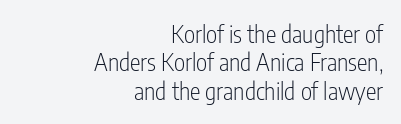
Q: Is the text bold? A: No.
Q: Is the text italic (slanted)? A: No, it is upright.
Q: Is the text underlined? A: No.
Q: How is the paragraph aligned? A: Right-aligned.
Q: Is the spacing between letters normal or unusually wide? A: Normal.
